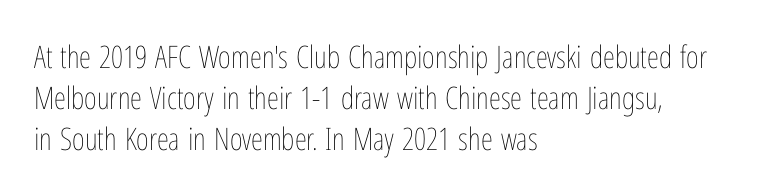
Stroke thickness stays within the range of a standard reading face or lighter. This rendering uses left alignment, leaving the right contour irregular. Bare-footed words on every line. Note the varied advance widths — an 'i' is clearly narrower than an 'm'.
